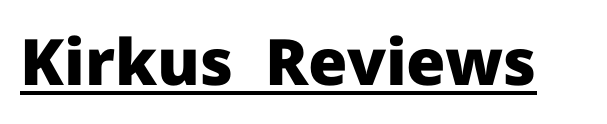
The image shows 64 px heavy sans-serif type, upright; set normal letter spacing, underlined; low stroke contrast and a medium x-height.
